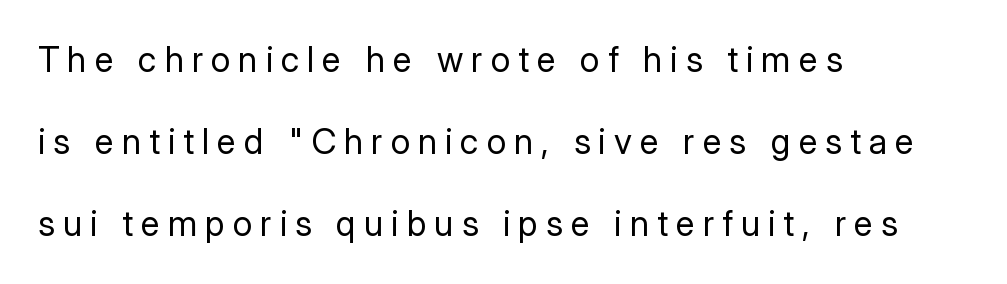
Q: Is the text bold? A: No.
Q: Is the text italic (slanted)? A: No, it is upright.
Q: Is the typeface a serif or a sans-serif typeface? A: Sans-serif.
Q: Is the text underlined? A: No.
Q: How is the paragraph aligned? A: Left-aligned.
Q: Is the spacing between letters normal or unusually wide? A: Unusually wide.
Q: Is the spacing between lines tight, normal or loose? A: Loose.
Q: Width (condensed, normal, or wide)? A: Normal.
Q: Stroke contrast? A: Low.
Q: x-height? A: Medium.
Q: Monospaced? A: No.
